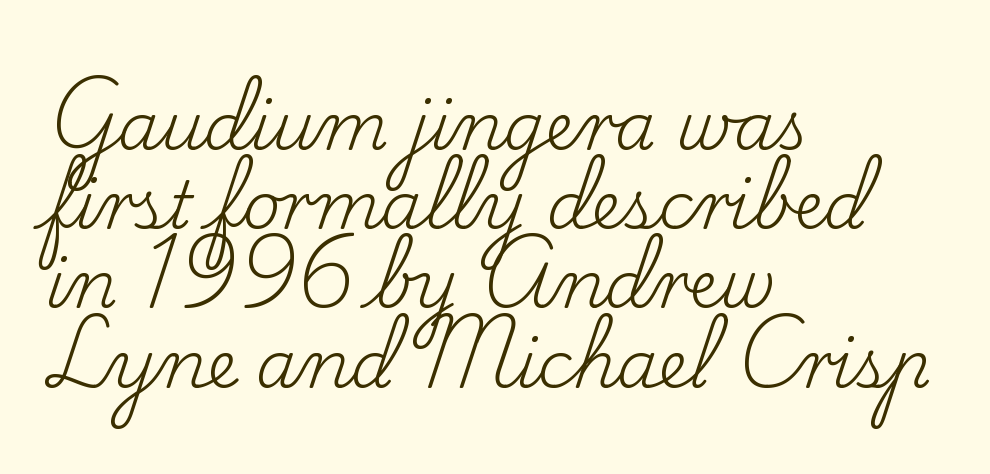
The rendering shows small feet on the letterforms — a serif design. Nobody touched the tracking dial on this one. The letterforms sit at book weight or below. Character widths vary here, with narrow letters taking less room than wide ones.
